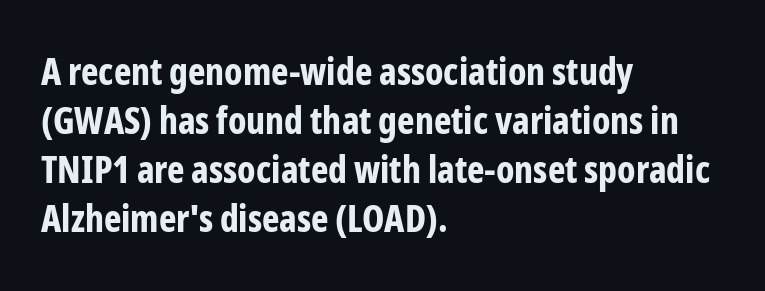
{"serif": "no", "italic": "no", "bold": "yes", "weight": "bold", "width": "condensed", "stroke_contrast": "low", "x_height": "medium", "monospaced": "no", "underline": "no", "align": "left", "line_spacing": "normal", "line_spacing_ratio": 1.32, "letter_spacing": "normal", "letter_spacing_em": 0.0, "glyph_px": 37}
